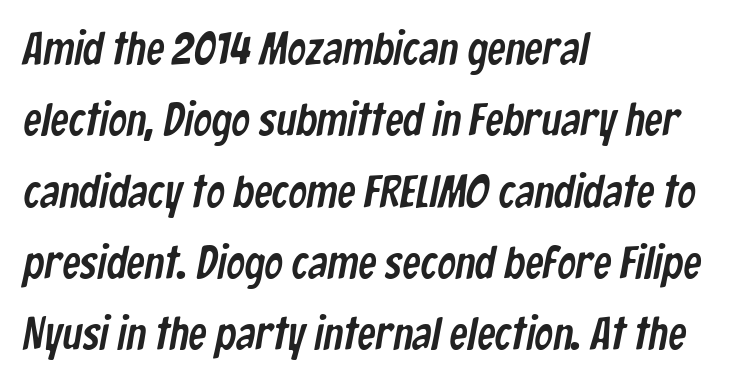
The image shows 46 px condensed sans-serif type; set left-aligned, normal line spacing (1.55x), normal letter spacing, not underlined; low stroke contrast and a medium x-height.
